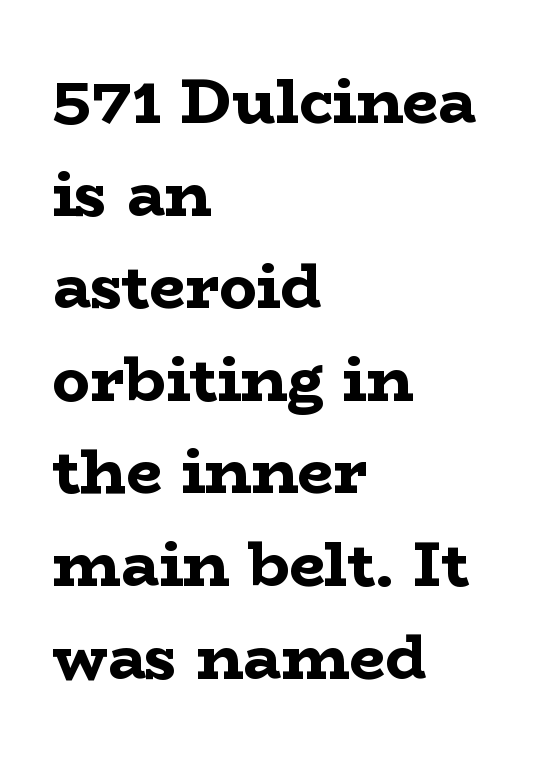
{"serif": "yes", "italic": "no", "bold": "yes", "weight": "bold", "width": "wide", "stroke_contrast": "low", "x_height": "medium", "monospaced": "no", "underline": "no", "align": "left", "line_spacing": "normal", "line_spacing_ratio": 1.47, "letter_spacing": "normal", "letter_spacing_em": 0.0, "glyph_px": 63}
